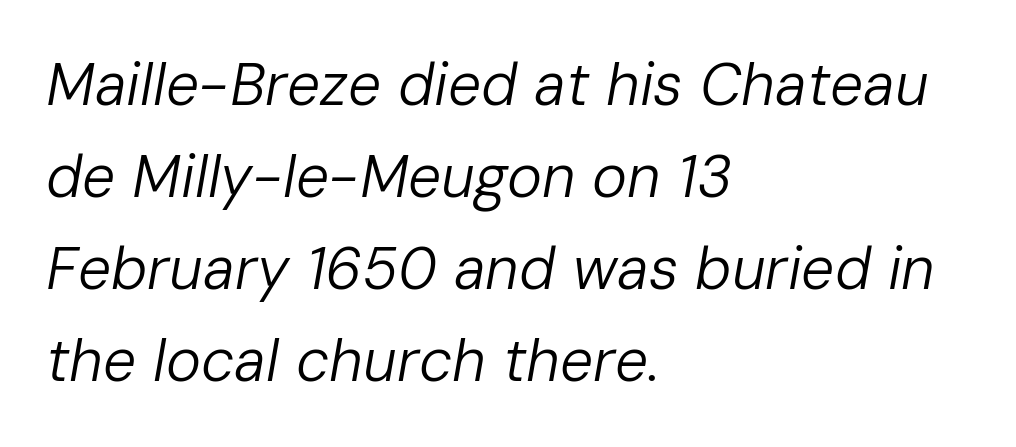
Heft: none added — not bold. Alignment: flush left. The letterforms sit shoulder to shoulder at normal distance. Quick note: underline off. Think of a printed novel: that variable character pitch is what you see here.
